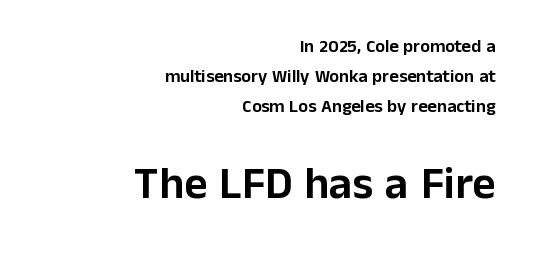
The paragraph shown leans on its right margin. Grotesque or geometric, the face here clearly has no serifs. Default kerning and tracking; the words read as compact shapes. Any mark beneath the type? The region is blank. Does the lettering tilt? It doesn't — this is upright.
